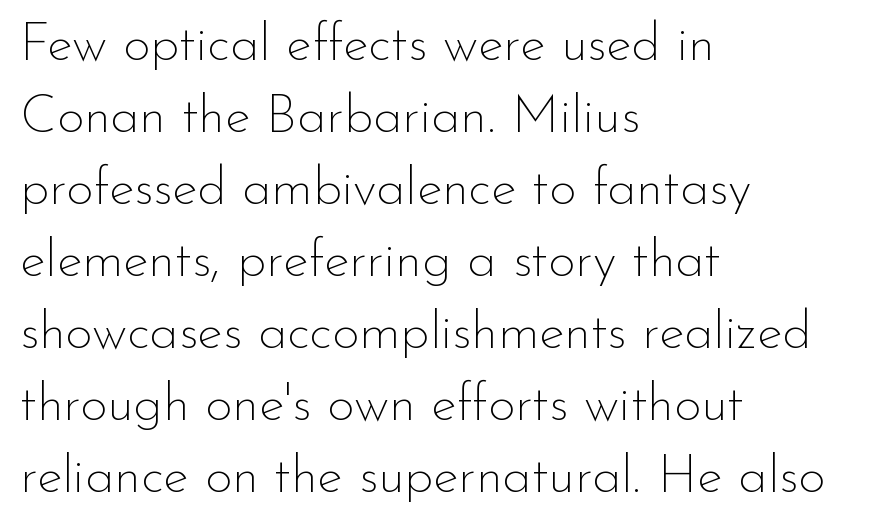
Is the type heavy? It reads as light-to-regular instead. The tracking reads as untouched default to a designer's eye. Whoever set this chose a conventional vertical rhythm. Plain, unruled lines of type. Horizontally, the lines are justified to the leading edge only. Character widths vary here, with narrow letters taking less room than wide ones.
